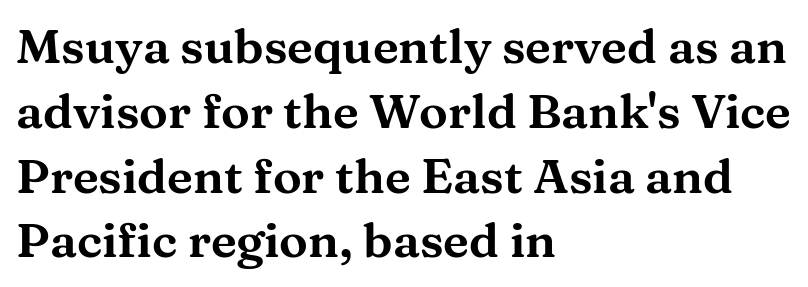
This block has exactly the height ordinary leading produces. You could not count columns in this text — the font is proportionally spaced. Honestly, there is no underline to notice here at all. In CSS terms this would be text-align: left. The text was rendered using a seriffed face with decorative stroke endings.
